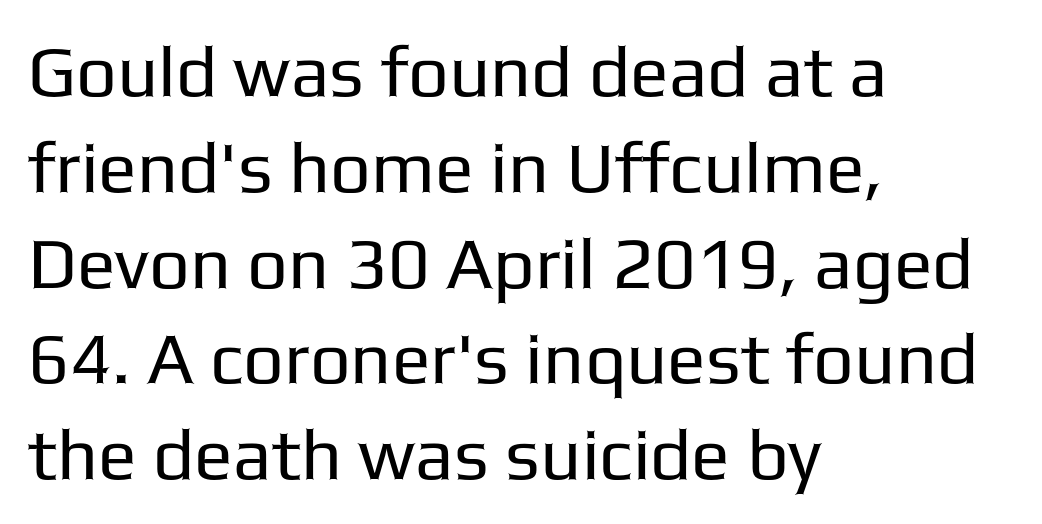
Regarding serifs, this sample does without them. The area under the type is left untouched. Do the characters align in a grid? No, the font is proportional. Posture: upright roman.
